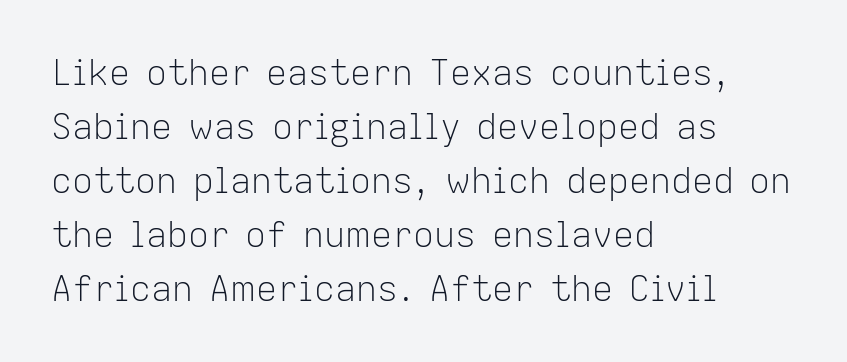
Q: Is the text bold? A: No.
Q: Is the text italic (slanted)? A: No, it is upright.
Q: Is the typeface a serif or a sans-serif typeface? A: Sans-serif.
Q: Is the text underlined? A: No.
Q: How is the paragraph aligned? A: Left-aligned.
Q: Is the spacing between letters normal or unusually wide? A: Normal.
Q: Is the spacing between lines tight, normal or loose? A: Normal.
Q: Width (condensed, normal, or wide)? A: Normal.
Q: Stroke contrast? A: Low.
Q: x-height? A: Medium.
Q: Monospaced? A: No.
